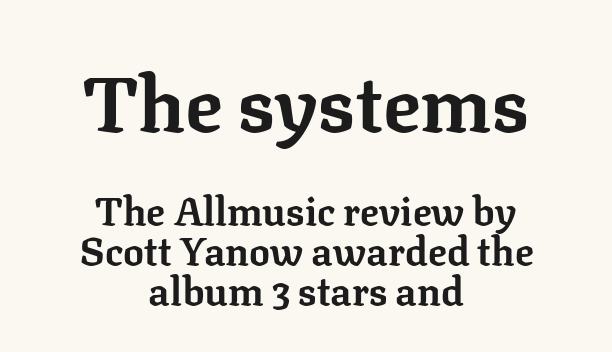
Q: Is the text bold? A: Yes.
Q: Is the text italic (slanted)? A: No, it is upright.
Q: Is the typeface a serif or a sans-serif typeface? A: Serif.
Q: Is the text underlined? A: No.
Q: How is the paragraph aligned? A: Centered.
Q: Is the spacing between letters normal or unusually wide? A: Normal.
Q: Is the spacing between lines tight, normal or loose? A: Tight.
Q: Which block of text is set in a larger size, the first (top) or the second (bottom)? A: The first (top) one.
Q: Width (condensed, normal, or wide)? A: Normal.
Q: Stroke contrast? A: Low.
Q: x-height? A: Medium.
Q: Monospaced? A: No.
